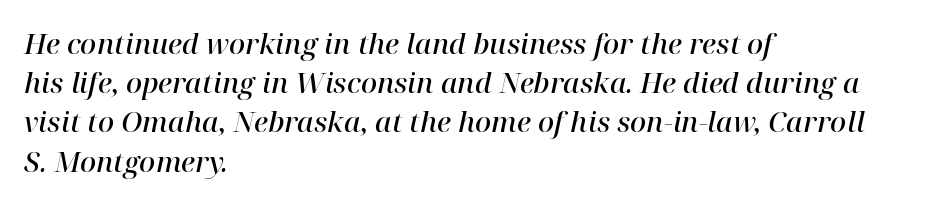
{"serif": "yes", "italic": "yes", "lean": "right", "slant_degrees": 12, "bold": "semi", "weight": "semibold", "width": "normal", "stroke_contrast": "high", "x_height": "medium", "monospaced": "no", "underline": "no", "align": "left", "line_spacing": "normal", "line_spacing_ratio": 1.4, "letter_spacing": "normal", "letter_spacing_em": 0.0, "glyph_px": 28}
